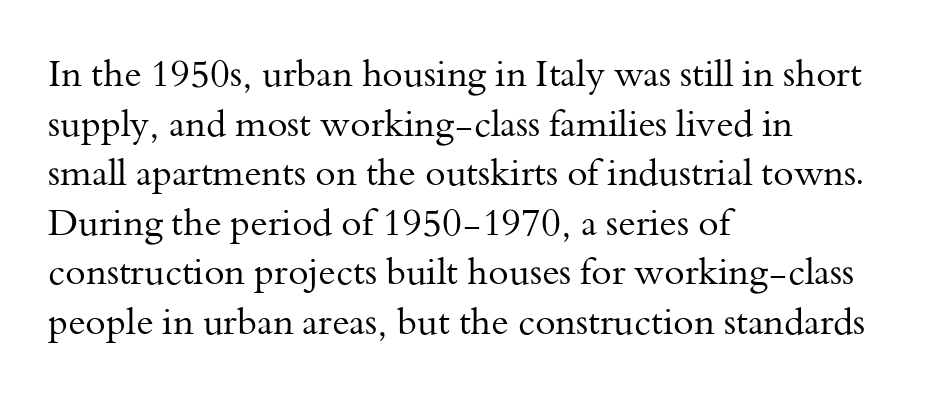
Q: Is the text bold? A: No.
Q: Is the text italic (slanted)? A: No, it is upright.
Q: Is the typeface a serif or a sans-serif typeface? A: Serif.
Q: Is the text underlined? A: No.
Q: How is the paragraph aligned? A: Left-aligned.
Q: Is the spacing between letters normal or unusually wide? A: Normal.
Q: Is the spacing between lines tight, normal or loose? A: Normal.
Q: Width (condensed, normal, or wide)? A: Normal.
Q: Stroke contrast? A: Medium.
Q: x-height? A: Small.
Q: Monospaced? A: No.
